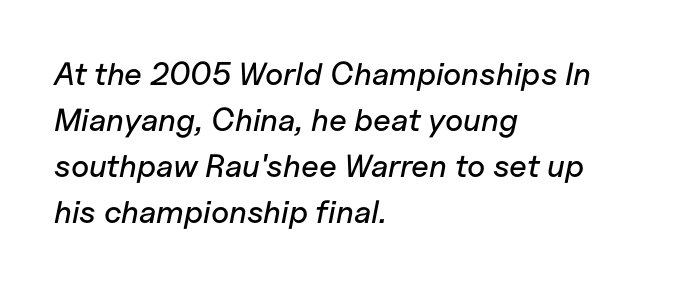
The image shows 32 px text type, italic (leaning right); set left-aligned, normal line spacing (1.44x), normal letter spacing, not underlined; low stroke contrast and a medium x-height.
